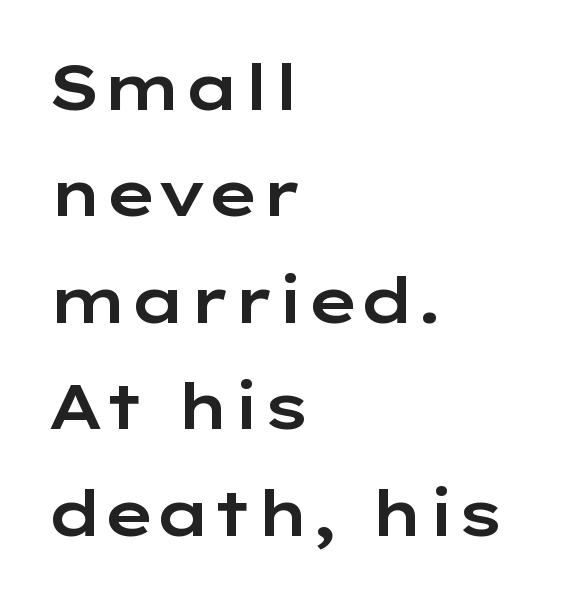
Q: Is the text italic (slanted)? A: No, it is upright.
Q: Is the typeface a serif or a sans-serif typeface? A: Sans-serif.
Q: Is the text underlined? A: No.
Q: How is the paragraph aligned? A: Left-aligned.
Q: Is the spacing between letters normal or unusually wide? A: Normal.
Q: Is the spacing between lines tight, normal or loose? A: Normal.
Q: Width (condensed, normal, or wide)? A: Wide.
Q: Stroke contrast? A: Low.
Q: x-height? A: Medium.
Q: Monospaced? A: No.
